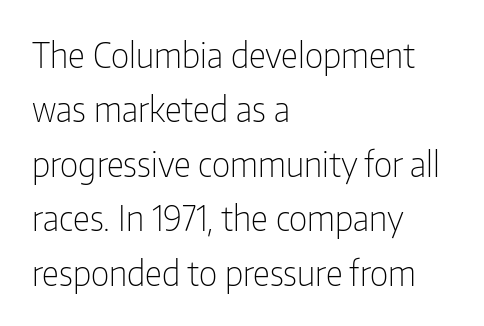
Q: Is the text bold? A: No.
Q: Is the text italic (slanted)? A: No, it is upright.
Q: Is the typeface a serif or a sans-serif typeface? A: Sans-serif.
Q: Is the text underlined? A: No.
Q: How is the paragraph aligned? A: Left-aligned.
Q: Is the spacing between letters normal or unusually wide? A: Normal.
Q: Is the spacing between lines tight, normal or loose? A: Normal.
Q: Width (condensed, normal, or wide)? A: Condensed.
Q: Stroke contrast? A: Low.
Q: x-height? A: Medium.
Q: Monospaced? A: No.
